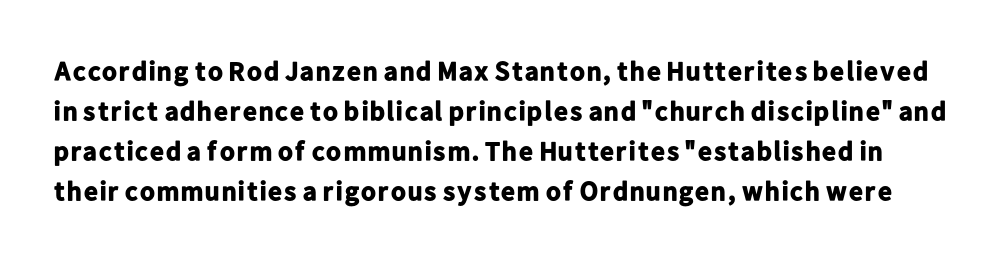
Q: Is the text bold? A: Yes.
Q: Is the text italic (slanted)? A: No, it is upright.
Q: Is the text underlined? A: No.
Q: Is the spacing between letters normal or unusually wide? A: Normal.
Q: Is the spacing between lines tight, normal or loose? A: Normal.
